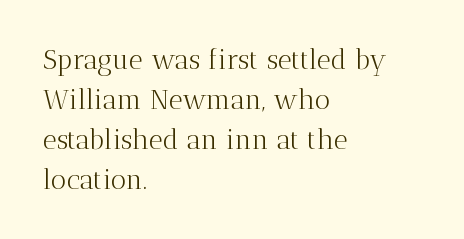
Q: Is the text bold? A: No.
Q: Is the text italic (slanted)? A: No, it is upright.
Q: Is the text underlined? A: No.
Q: How is the paragraph aligned? A: Left-aligned.
Q: Is the spacing between letters normal or unusually wide? A: Normal.
Q: Is the spacing between lines tight, normal or loose? A: Normal.
